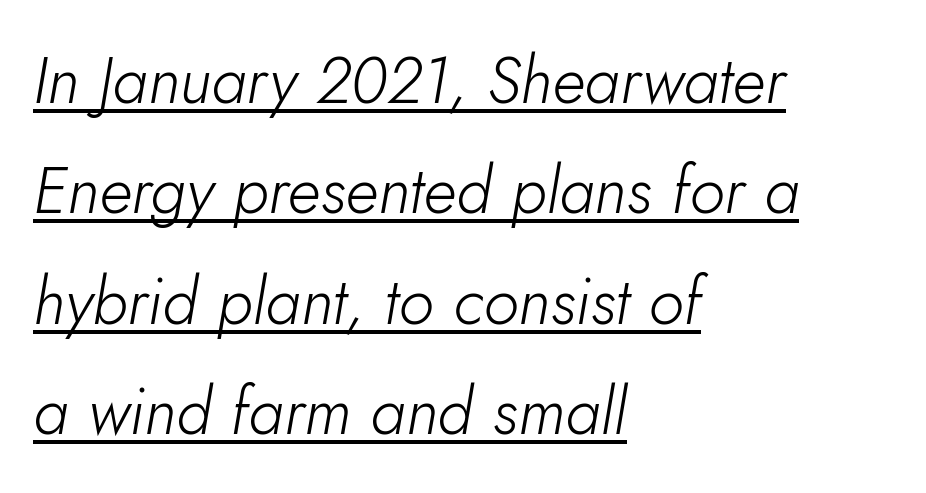
{"italic": "yes", "lean": "right", "slant_degrees": 5, "bold": "no", "weight": "light", "width": "normal", "stroke_contrast": "low", "x_height": "small", "monospaced": "no", "underline": "yes", "align": "left", "line_spacing": "normal", "line_spacing_ratio": 1.7, "letter_spacing": "normal", "letter_spacing_em": 0.0, "glyph_px": 65}
